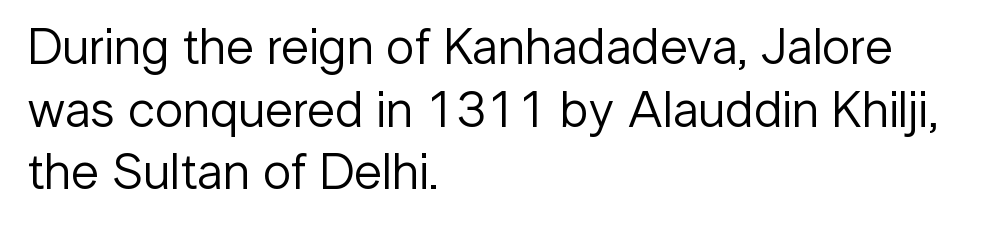
The letters advance in unequal steps, a hallmark of proportional type. The typography opts for an upright posture over an oblique one. The face used here is a sans, in the tradition of grotesques and geometrics. Each word holds together tightly as a unit, with standard inter-letter gaps. Is the type heavy? It reads as light-to-regular instead.
